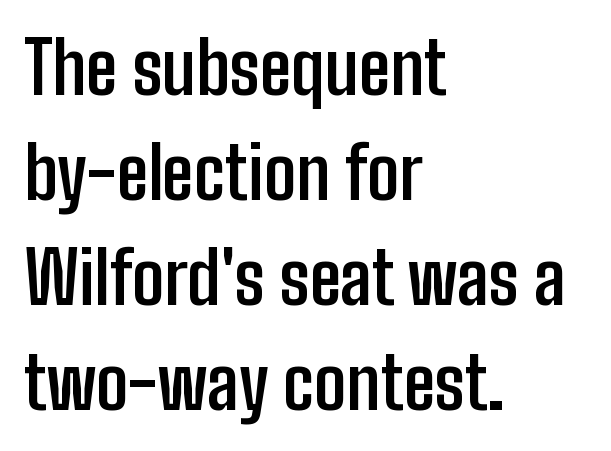
The image shows 72 px semibold, condensed sans-serif type, upright; set left-aligned, normal line spacing (1.46x), normal letter spacing, not underlined; low stroke contrast and a medium x-height.
